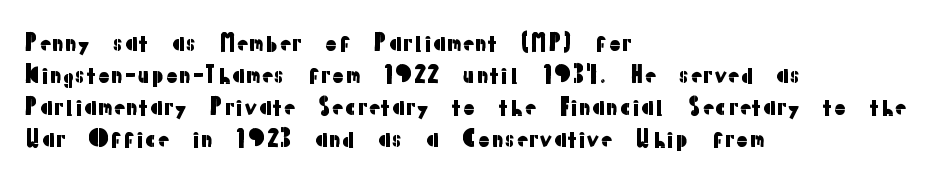
These lines were composed using upright roman letters. If you drew a ruler down the left edge, every line would touch it. In terms of leading, this rendering sits right in the middle. These lines keep a tight, regular rhythm from letter to letter. The glyphs are unaccompanied by any horizontal stroke below them.
